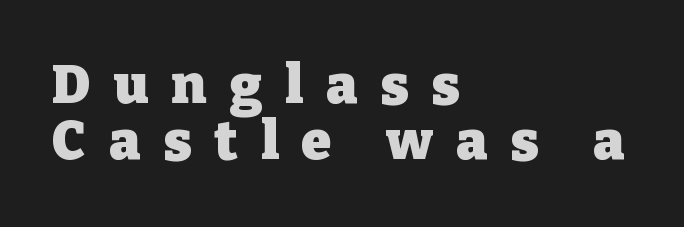
Q: Is the text bold? A: Yes.
Q: Is the text italic (slanted)? A: No, it is upright.
Q: Is the typeface a serif or a sans-serif typeface? A: Serif.
Q: Is the text underlined? A: No.
Q: How is the paragraph aligned? A: Left-aligned.
Q: Is the spacing between letters normal or unusually wide? A: Unusually wide.
Q: Is the spacing between lines tight, normal or loose? A: Tight.
Q: Width (condensed, normal, or wide)? A: Normal.
Q: Stroke contrast? A: Low.
Q: x-height? A: Medium.
Q: Monospaced? A: No.
